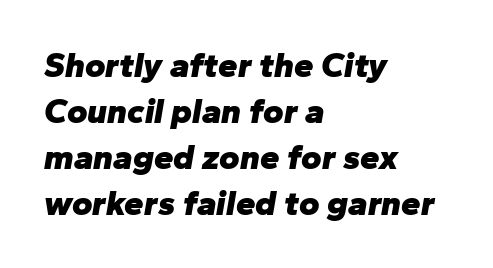
The image shows 35 px heavy type, italic (leaning right); set left-aligned, normal line spacing (1.31x), normal letter spacing, not underlined; low stroke contrast and a medium x-height.
